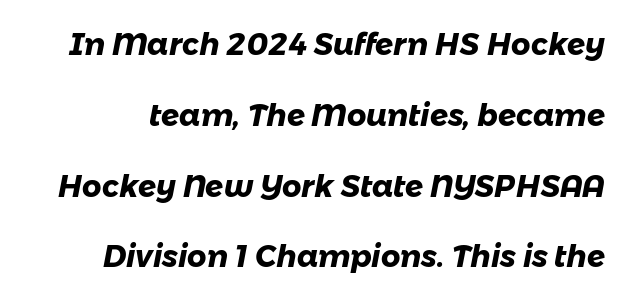
The image shows 30 px heavy sans-serif type; set loose line spacing (2.36x), normal letter spacing, not underlined; low stroke contrast and a medium x-height.
